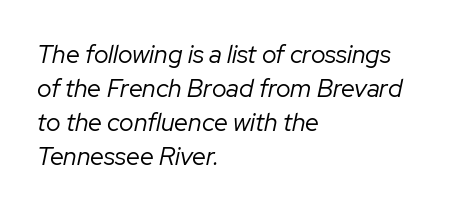
{"italic": "yes", "lean": "right", "slant_degrees": 12, "bold": "no", "underline": "no", "align": "left", "line_spacing": "normal", "line_spacing_ratio": 1.36, "letter_spacing": "normal", "letter_spacing_em": 0.0, "glyph_px": 25}
